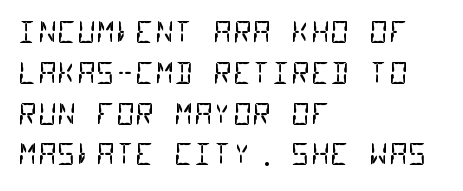
{"serif": "no", "bold": "no", "weight": "regular", "width": "condensed", "stroke_contrast": "low", "x_height": "large", "monospaced": "yes", "underline": "no", "align": "left", "line_spacing": "normal", "line_spacing_ratio": 1.36, "letter_spacing": "normal", "letter_spacing_em": 0.0, "glyph_px": 30}
